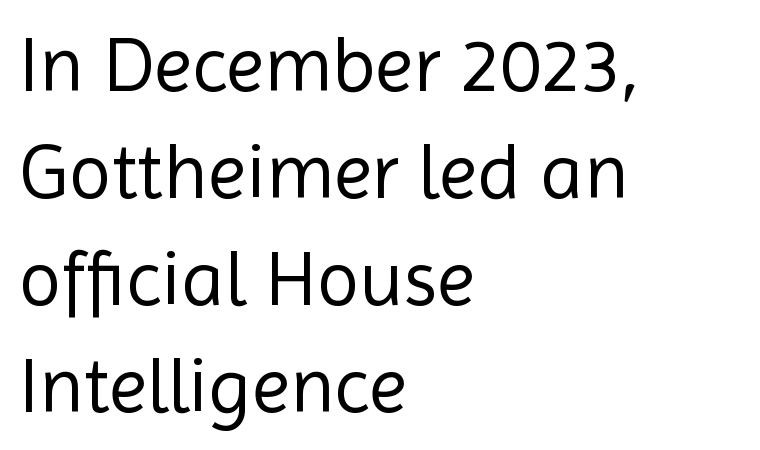
The image shows 78 px regular-weight sans-serif type, upright; set left-aligned, normal line spacing (1.37x), normal letter spacing, not underlined; a medium x-height.
